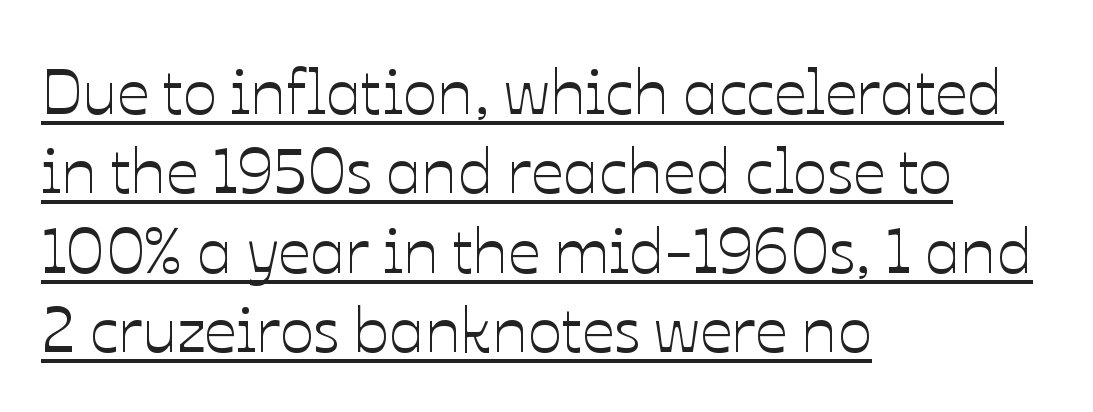
In terms of letterspacing, this is plain default setting. These lines are set flush left with a ragged right edge. This is the regular roman posture of the typeface. Looks like regular typesetting: each glyph gets only the width it needs. Emphasis is given by a line drawn under the lettering.
